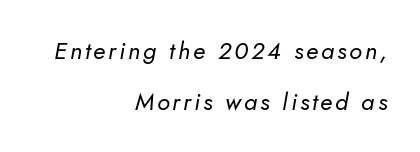
The lines are spread far apart with generous leading. There's an unmistakable incline to the writing here. Has an underline been added? It has not. Stems here are at most as thick as an everyday book face.
